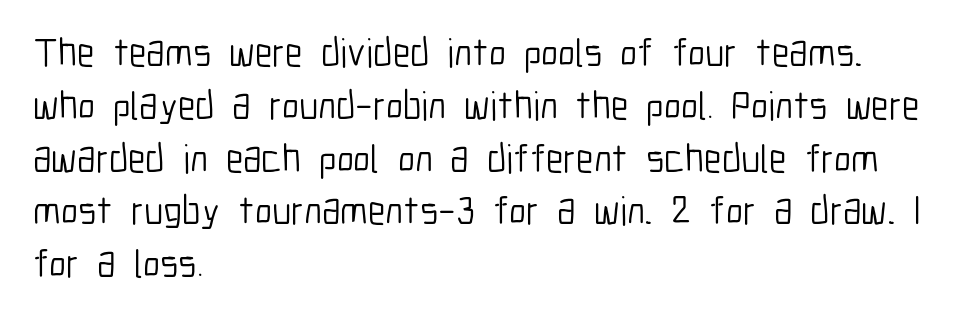
{"serif": "no", "italic": "no", "bold": "no", "weight": "light", "width": "condensed", "stroke_contrast": "low", "x_height": "medium", "monospaced": "no", "underline": "no", "align": "left", "line_spacing": "normal", "line_spacing_ratio": 1.32, "letter_spacing": "normal", "letter_spacing_em": 0.0, "glyph_px": 40}
